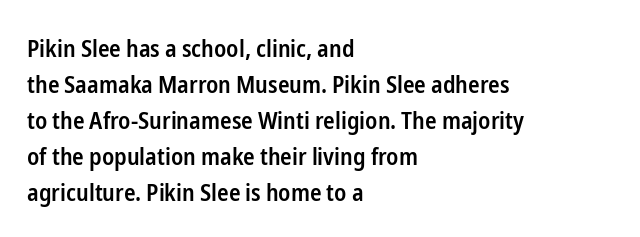
The type is set solid horizontally, with unmodified tracking. The space beneath each line is pristine and unruled. The passage shown stacks its lines at a standard gap. Visually the block forms a straight wall on the left and a jagged coastline on the right. The characters look somewhat weighty, a semibold short of true bold.
